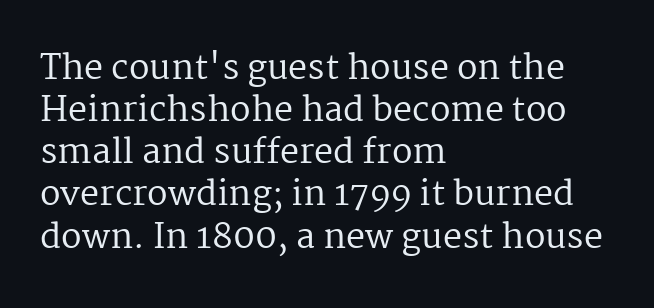
Tracking here is standard; glyphs follow each other at the usual distance. Underline: absent. Alignment: flush left. No italicization has been applied; the sample stays upright. Unlike a clean sans, this face finishes its strokes with serifs. Think of a printed novel: that variable character pitch is what you see here.
